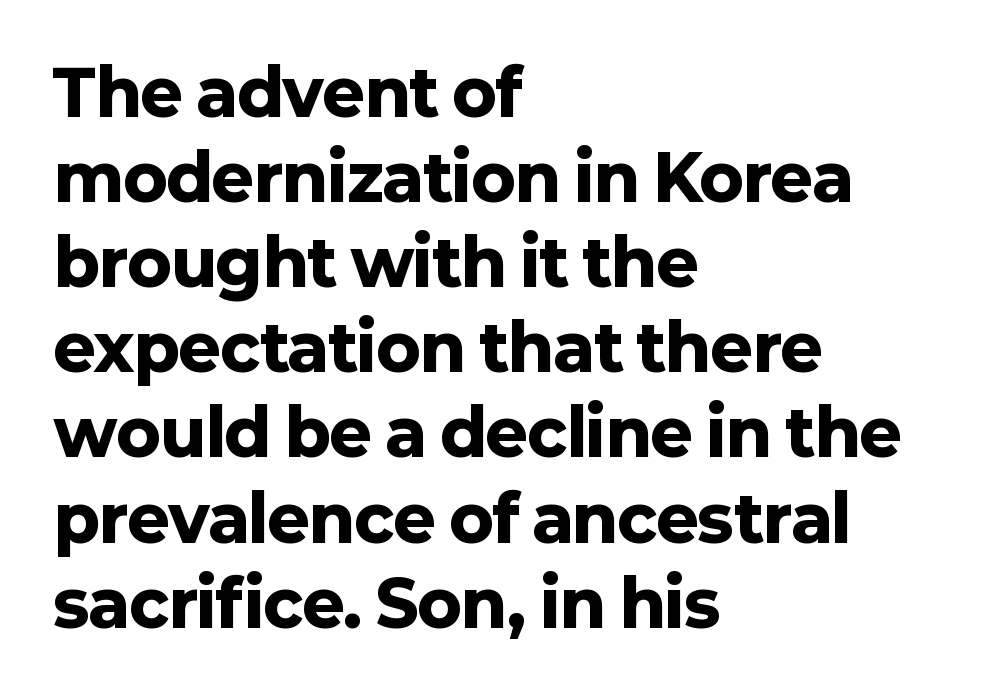
The image shows 64 px heavy sans-serif type, upright; set left-aligned, normal line spacing (1.33x), normal letter spacing, not underlined; low stroke contrast and a medium x-height.
